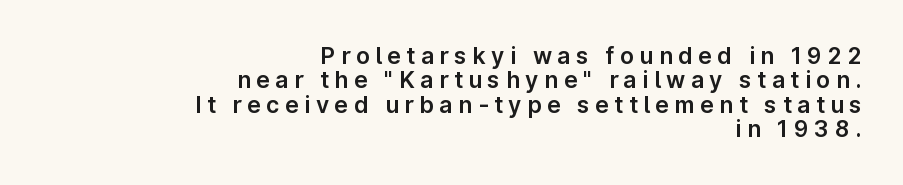
The image shows 23 px text type, upright; set right-aligned, tight line spacing (1.06x), unusually wide letter spacing (+0.24 em), not underlined.
